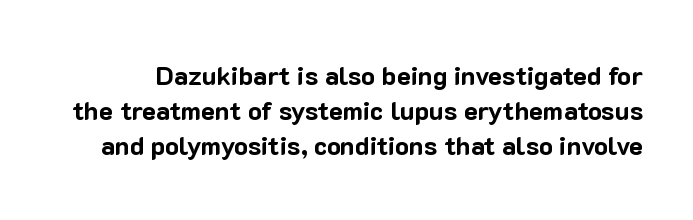
The image shows 26 px bold type, upright; set normal line spacing (1.34x), normal letter spacing, not underlined.
